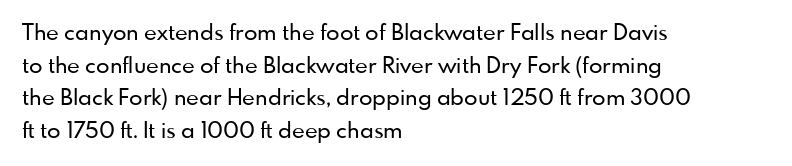
The string is rendered with underlining switched off. Successive baselines arrive at the customary interval. The paragraph shown leans on its left margin. Do the letters lean? They stand straight. The passage shown has conventional tracking throughout.
